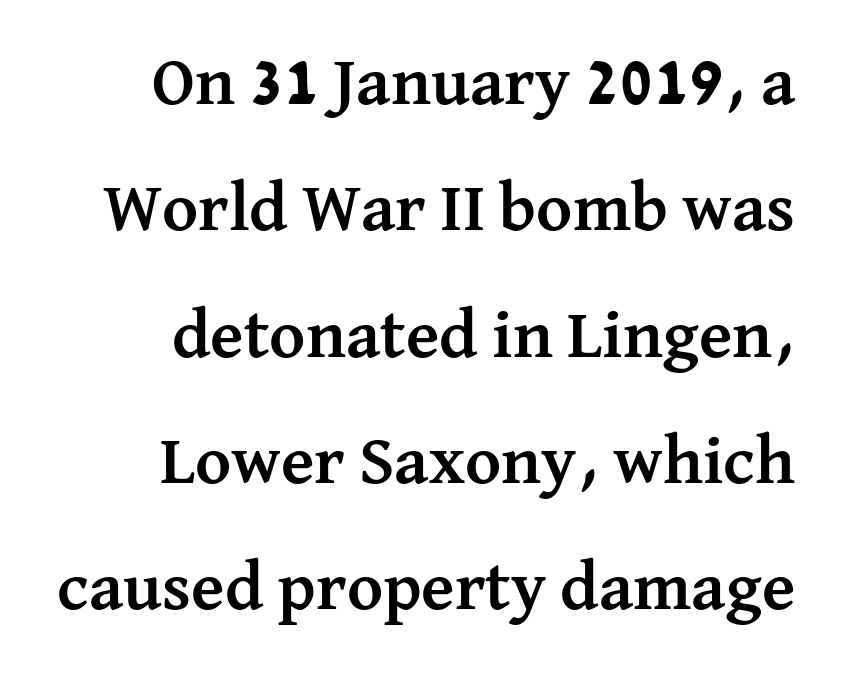
{"serif": "yes", "italic": "no", "bold": "yes", "weight": "semibold", "width": "normal", "stroke_contrast": "medium", "x_height": "medium", "monospaced": "no", "underline": "no", "line_spacing_ratio": 1.83, "letter_spacing": "normal", "letter_spacing_em": 0.0, "glyph_px": 69}
